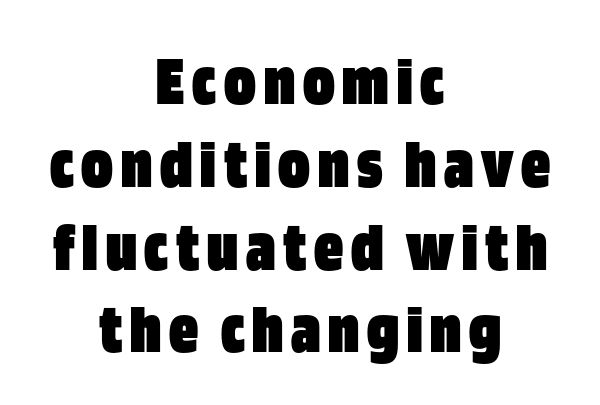
Q: Is the text bold? A: Yes.
Q: Is the text italic (slanted)? A: No, it is upright.
Q: Is the typeface a serif or a sans-serif typeface? A: Sans-serif.
Q: Is the text underlined? A: No.
Q: How is the paragraph aligned? A: Centered.
Q: Is the spacing between lines tight, normal or loose? A: Tight.
Q: Width (condensed, normal, or wide)? A: Condensed.
Q: Stroke contrast? A: Low.
Q: x-height? A: Large.
Q: Monospaced? A: No.
